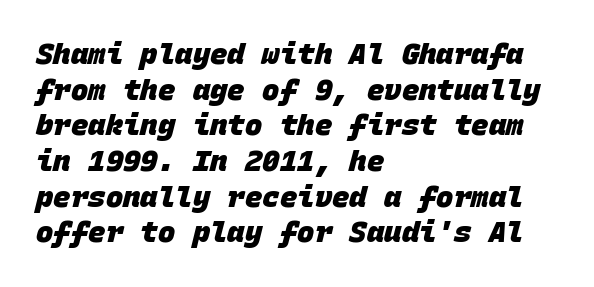
The image shows 29 px heavy sans-serif type, monospaced; set left-aligned, line spacing 1.23x, normal letter spacing, not underlined; low stroke contrast and a large x-height.
